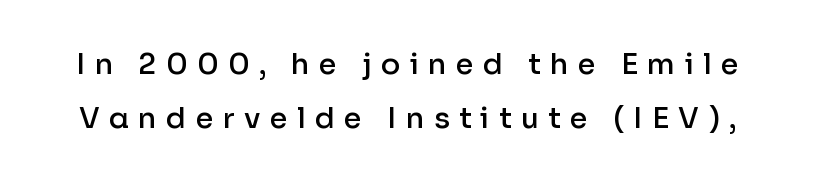
Check under the words: just untouched page. The font is running at a semibold setting, under full bold. A typesetter would call this proportional, since set widths differ per character. Every character sits straight up, as roman type does.
